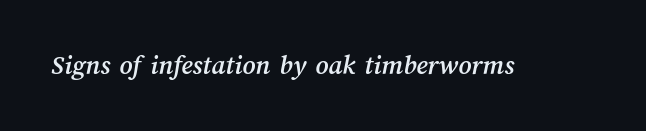
Character widths vary here, with narrow letters taking less room than wide ones. Letter spacing: default. The space directly below the letters is spotless.
